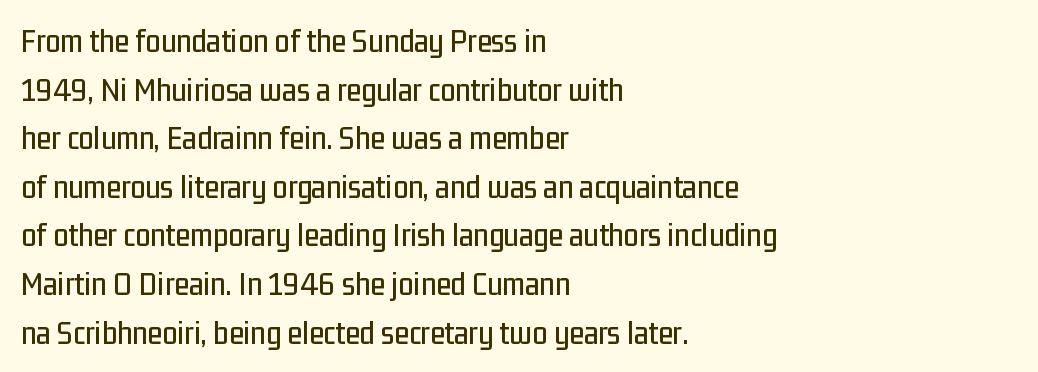
Q: Is the text italic (slanted)? A: No, it is upright.
Q: Is the typeface a serif or a sans-serif typeface? A: Sans-serif.
Q: Is the text underlined? A: No.
Q: How is the paragraph aligned? A: Left-aligned.
Q: Is the spacing between letters normal or unusually wide? A: Normal.
Q: Is the spacing between lines tight, normal or loose? A: Normal.
Q: Width (condensed, normal, or wide)? A: Condensed.
Q: Stroke contrast? A: Low.
Q: x-height? A: Medium.
Q: Monospaced? A: No.
